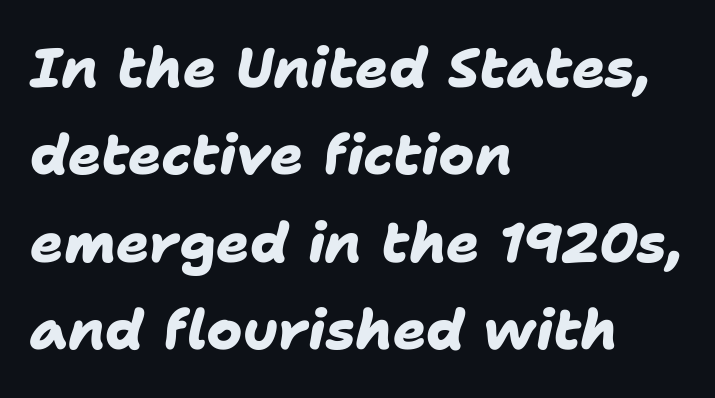
Q: Is the text bold? A: Yes.
Q: Is the typeface a serif or a sans-serif typeface? A: Sans-serif.
Q: Is the text underlined? A: No.
Q: How is the paragraph aligned? A: Left-aligned.
Q: Is the spacing between letters normal or unusually wide? A: Normal.
Q: Is the spacing between lines tight, normal or loose? A: Normal.
Q: Width (condensed, normal, or wide)? A: Normal.
Q: Stroke contrast? A: Low.
Q: x-height? A: Medium.
Q: Monospaced? A: No.
